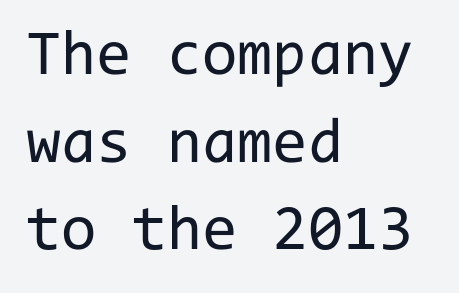
Q: Is the text bold? A: No.
Q: Is the text italic (slanted)? A: No, it is upright.
Q: Is the typeface a serif or a sans-serif typeface? A: Sans-serif.
Q: Is the text underlined? A: No.
Q: How is the paragraph aligned? A: Left-aligned.
Q: Is the spacing between letters normal or unusually wide? A: Normal.
Q: Is the spacing between lines tight, normal or loose? A: Normal.
Q: Width (condensed, normal, or wide)? A: Normal.
Q: Stroke contrast? A: Low.
Q: x-height? A: Medium.
Q: Monospaced? A: Yes.
